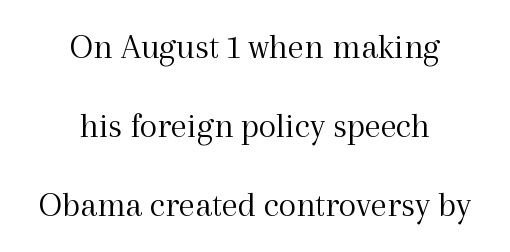
The image shows 36 px light serif type, upright; set centered, loose line spacing (2.2x), normal letter spacing, not underlined; a medium x-height.
